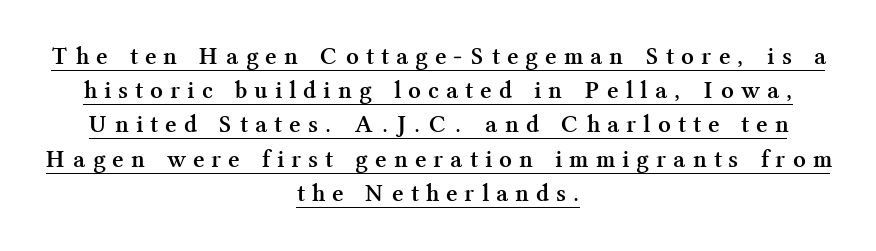
Does the leading feel generous? No, just average. Every character sits straight up, as roman type does. In designer terms, the underline attribute is active on this setting. Horizontally, the lines are justified to the midpoint only. The characters look thick and weighty, a clear bold. Between one letter and the next there's a generous, obvious gap.
